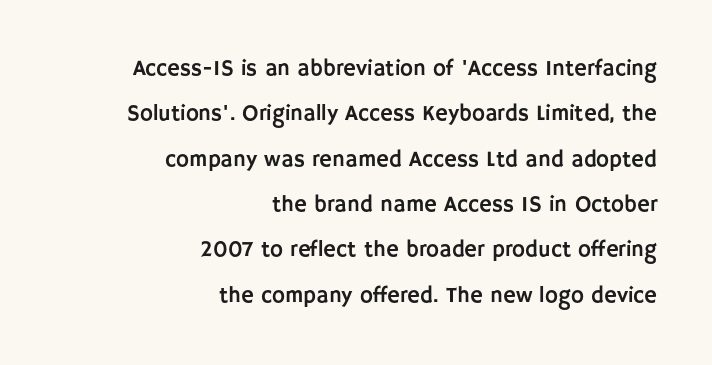
{"italic": "no", "underline": "no", "align": "right", "line_spacing": "loose", "line_spacing_ratio": 2.06, "letter_spacing": "normal", "letter_spacing_em": 0.0, "glyph_px": 22}
